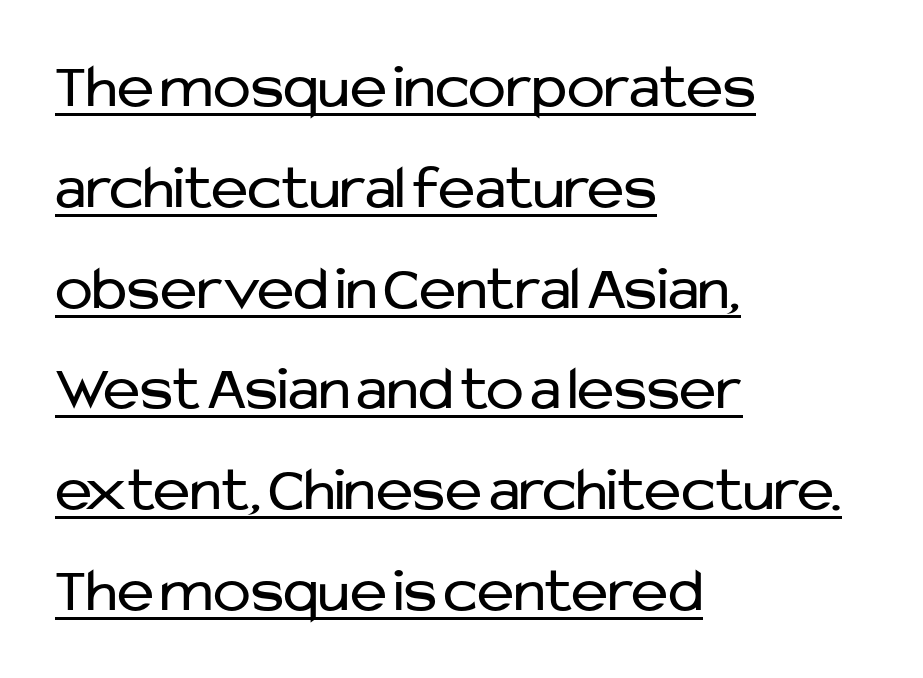
Looks like regular typesetting: each glyph gets only the width it needs. The text block is weighted toward the left margin, trailing off unevenly rightward. Leading matches the norm, producing a regular column. A sans-serif font was chosen for this passage. This is underlined copy, the kind a proofreader might mark for attention.
